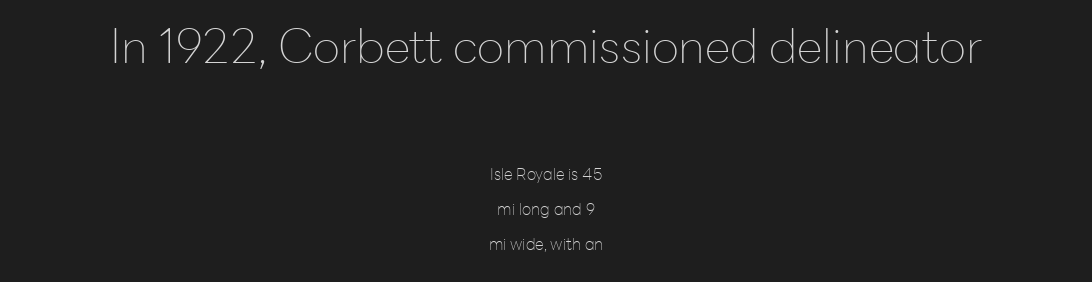
{"serif": "no", "italic": "no", "bold": "no", "weight": "thin", "width": "normal", "stroke_contrast": "low", "x_height": "medium", "monospaced": "no", "underline": "no", "align": "center", "line_spacing": "loose", "line_spacing_ratio": 2.2, "letter_spacing": "normal", "letter_spacing_em": 0.0, "larger_block": "first", "size_ratio": 2.94, "glyph_px": 47}
